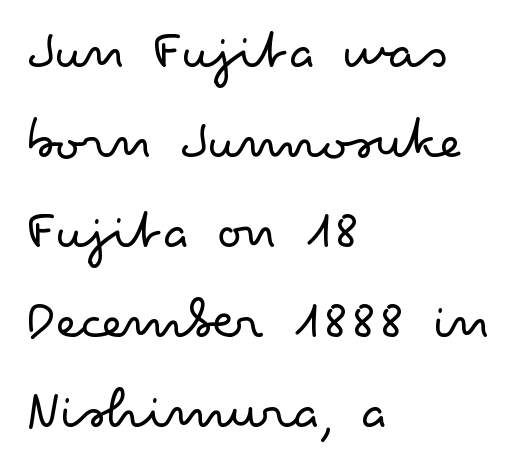
The image shows 60 px light, wide sans-serif type, upright; set left-aligned, normal line spacing (1.5x), normal letter spacing, not underlined; low stroke contrast and a small x-height.
